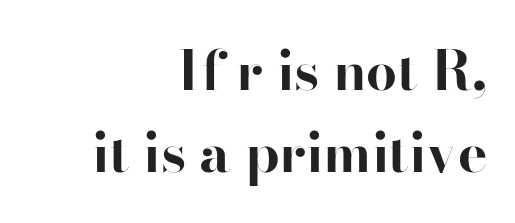
The image shows 55 px bold serif type, upright; set right-aligned, normal line spacing (1.5x), normal letter spacing, not underlined; high stroke contrast and a small x-height.
